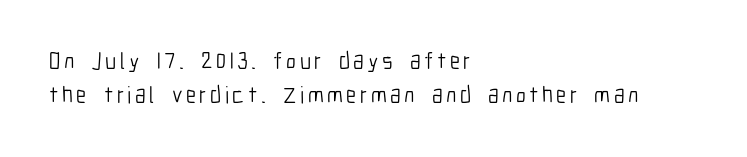
{"italic": "no", "bold": "no", "underline": "no", "align": "left", "line_spacing": "normal", "line_spacing_ratio": 1.48, "glyph_px": 23}
